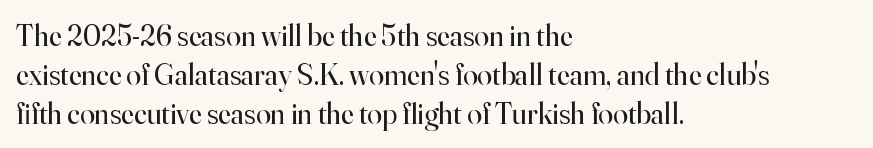
Honestly, the letter spacing is just normal — you wouldn't notice it. Looks like regular typesetting: each glyph gets only the width it needs. These lines sit exactly where default settings would place them. Quick note: underline off. All the whitespace from short lines collects on the right. This reads as an unemphasized weight, regular at the heaviest.
